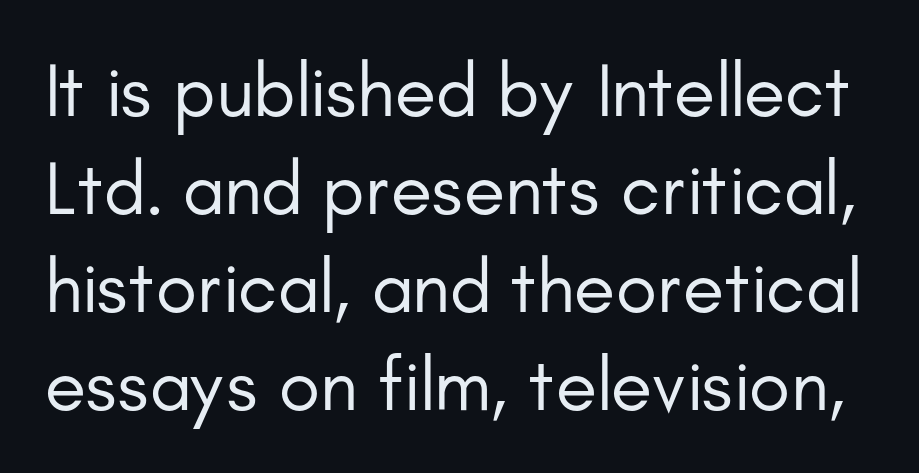
The rendering keeps characters at their native spacing. The strip under each line holds only bare page. Is the type heavy? It reads as light-to-regular instead. Typographically, this falls in the sans-serif category. Think of a printed novel: that variable character pitch is what you see here. These lines were composed using upright roman letters.
